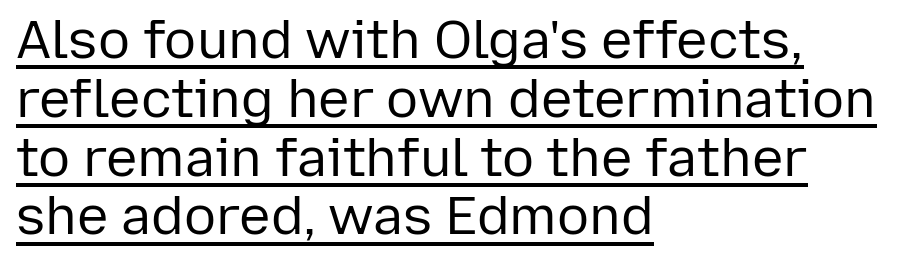
Q: Is the text bold? A: No.
Q: Is the text italic (slanted)? A: No, it is upright.
Q: Is the typeface a serif or a sans-serif typeface? A: Sans-serif.
Q: Is the text underlined? A: Yes.
Q: How is the paragraph aligned? A: Left-aligned.
Q: Is the spacing between letters normal or unusually wide? A: Normal.
Q: Is the spacing between lines tight, normal or loose? A: Tight.
Q: Width (condensed, normal, or wide)? A: Normal.
Q: Stroke contrast? A: Low.
Q: x-height? A: Medium.
Q: Monospaced? A: No.
